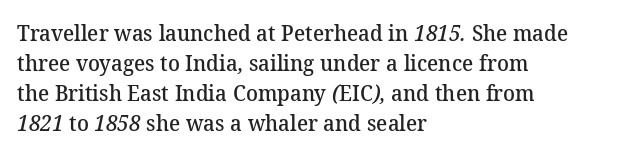
Q: Is the text bold? A: Semi-bold.
Q: Is the text underlined? A: No.
Q: How is the paragraph aligned? A: Left-aligned.
Q: Is the spacing between letters normal or unusually wide? A: Normal.
Q: Is the spacing between lines tight, normal or loose? A: Normal.
